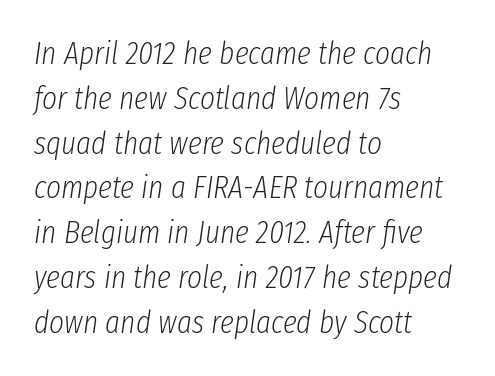
Q: Is the text bold? A: No.
Q: Is the text italic (slanted)? A: Yes, it leans right by about 8 degrees.
Q: Is the text underlined? A: No.
Q: How is the paragraph aligned? A: Left-aligned.
Q: Is the spacing between letters normal or unusually wide? A: Normal.
Q: Is the spacing between lines tight, normal or loose? A: Normal.
Q: Width (condensed, normal, or wide)? A: Condensed.
Q: Stroke contrast? A: Low.
Q: x-height? A: Medium.
Q: Monospaced? A: No.
